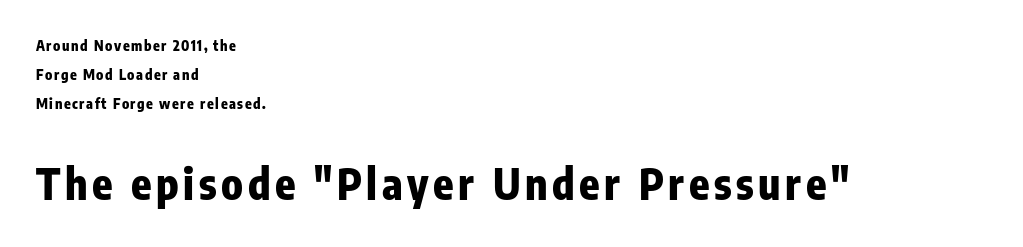
The image shows 42 px heavy, condensed sans-serif type, upright; set left-aligned, loose line spacing (2.06x), not underlined; the second (bottom) block is 3.0x larger; low stroke contrast and a medium x-height.
